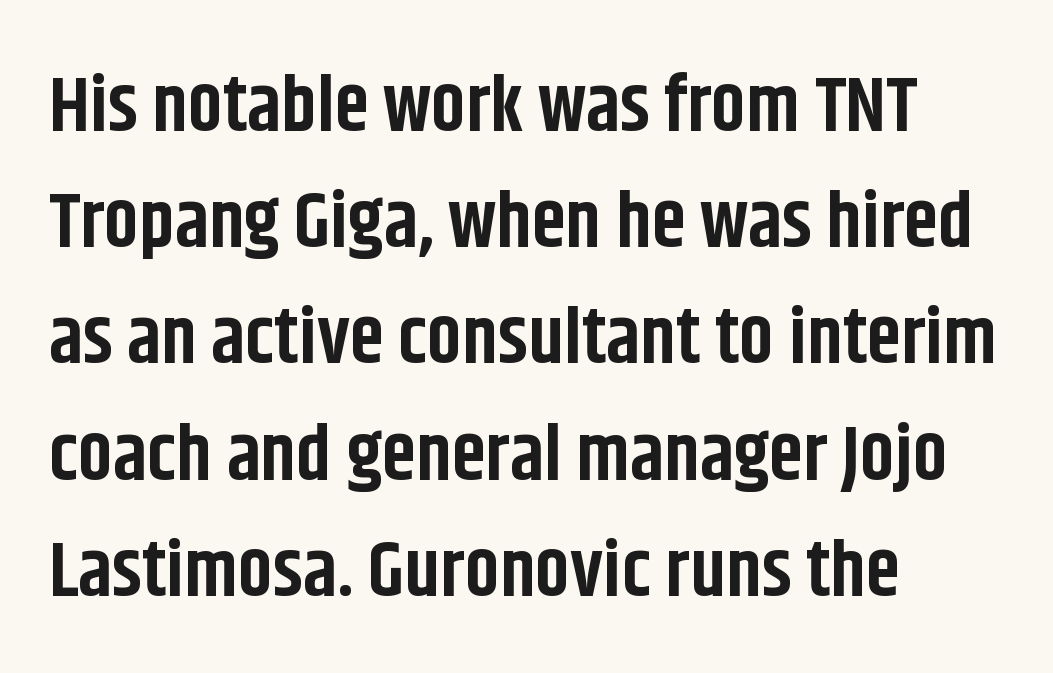
Q: Is the text bold? A: Yes.
Q: Is the text italic (slanted)? A: No, it is upright.
Q: Is the typeface a serif or a sans-serif typeface? A: Sans-serif.
Q: Is the text underlined? A: No.
Q: How is the paragraph aligned? A: Left-aligned.
Q: Is the spacing between letters normal or unusually wide? A: Normal.
Q: Is the spacing between lines tight, normal or loose? A: Normal.
Q: Width (condensed, normal, or wide)? A: Condensed.
Q: Stroke contrast? A: Low.
Q: x-height? A: Large.
Q: Monospaced? A: No.
